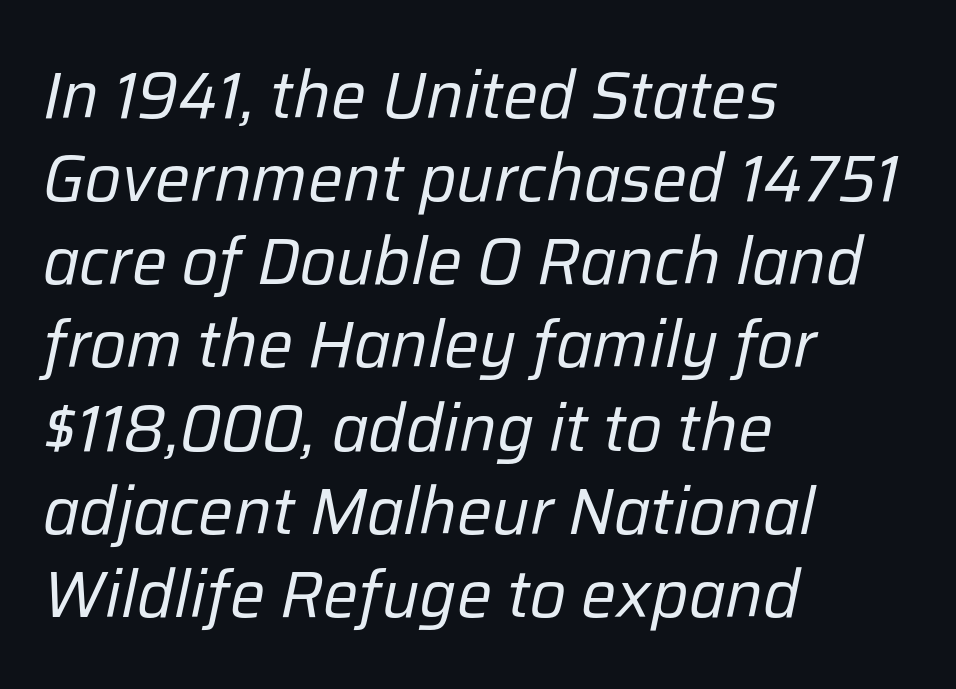
The image shows 66 px regular-weight type, italic (leaning right); set left-aligned, normal line spacing (1.26x), normal letter spacing, not underlined; low stroke contrast and a medium x-height.
